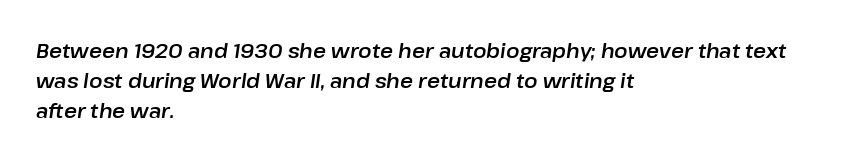
Q: Is the text italic (slanted)? A: Yes, it leans right by about 8 degrees.
Q: Is the text underlined? A: No.
Q: How is the paragraph aligned? A: Left-aligned.
Q: Is the spacing between letters normal or unusually wide? A: Normal.
Q: Is the spacing between lines tight, normal or loose? A: Normal.
